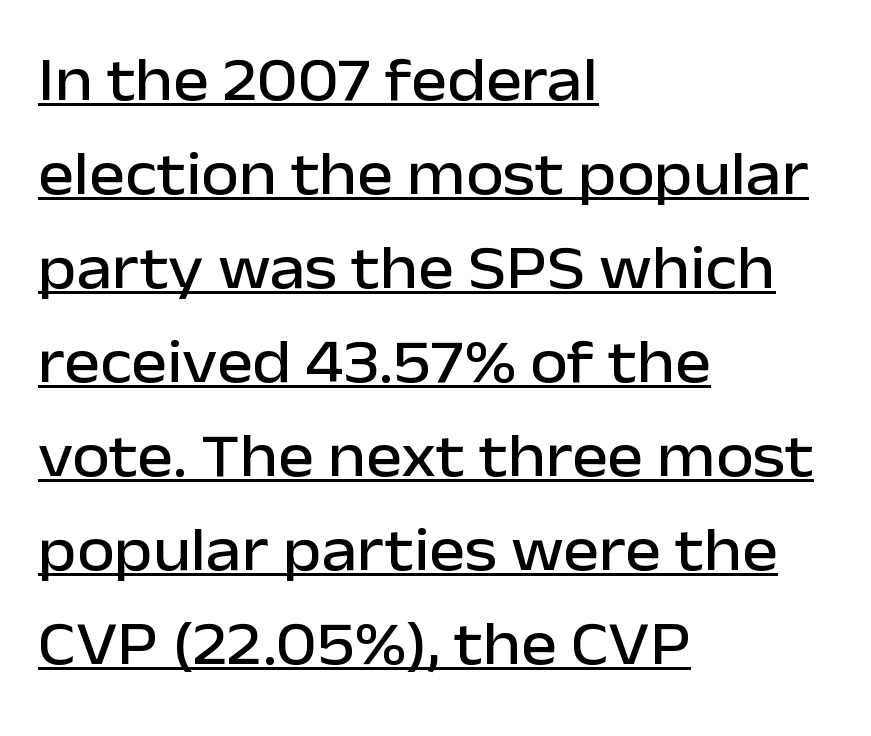
The image shows 61 px sans-serif type, upright; set left-aligned, normal line spacing (1.54x), normal letter spacing, underlined; low stroke contrast and a medium x-height.
